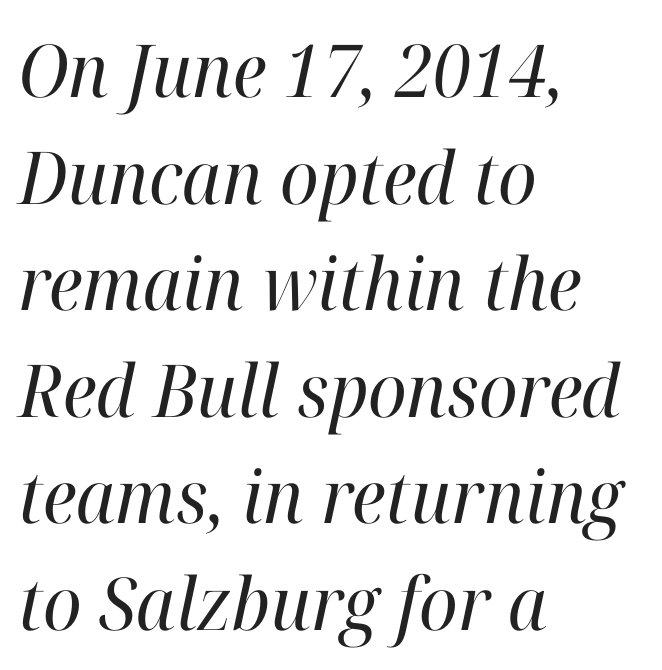
The image shows 73 px regular-weight serif type, italic (leaning right); set left-aligned, normal line spacing (1.46x), normal letter spacing, not underlined; high stroke contrast and a medium x-height.
